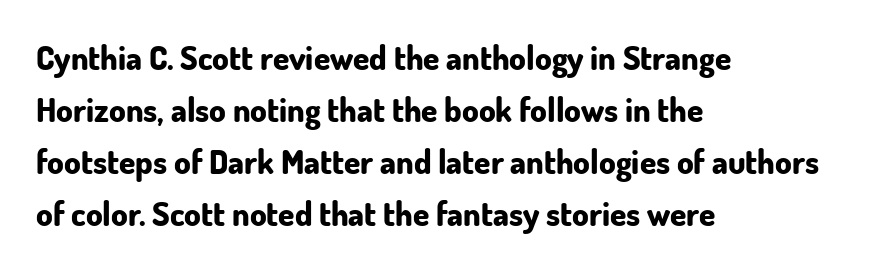
Q: Is the text bold? A: Yes.
Q: Is the text italic (slanted)? A: No, it is upright.
Q: Is the typeface a serif or a sans-serif typeface? A: Sans-serif.
Q: Is the text underlined? A: No.
Q: How is the paragraph aligned? A: Left-aligned.
Q: Is the spacing between letters normal or unusually wide? A: Normal.
Q: Is the spacing between lines tight, normal or loose? A: Normal.
Q: Width (condensed, normal, or wide)? A: Normal.
Q: Stroke contrast? A: Low.
Q: x-height? A: Small.
Q: Monospaced? A: No.
